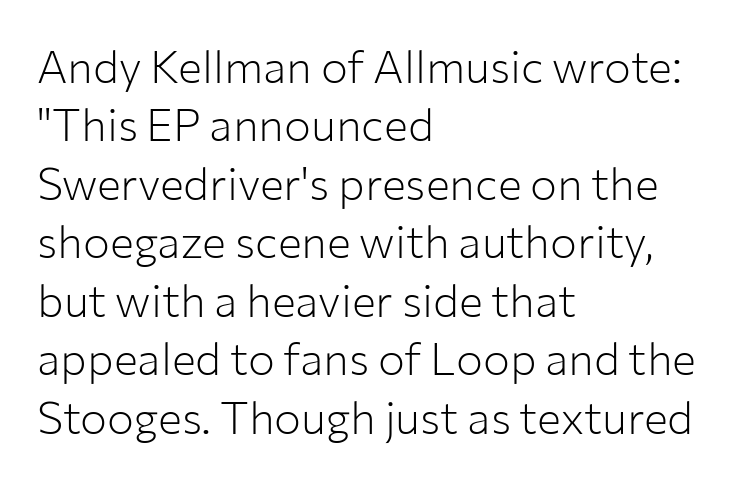
The image shows 45 px light sans-serif type, upright; set left-aligned, normal line spacing (1.3x), normal letter spacing, not underlined; low stroke contrast and a medium x-height.
